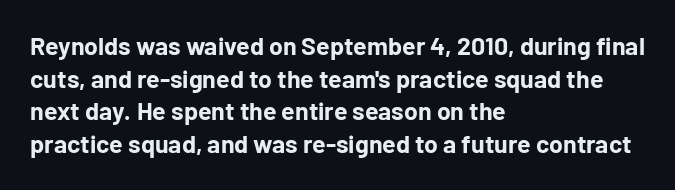
You could call the tracking neutral — neither tight nor loose. Ordinary non-slanted type is in use. Heavy, bold letterforms. Does the copy run flush right? No — it runs flush left. Regular leading.
